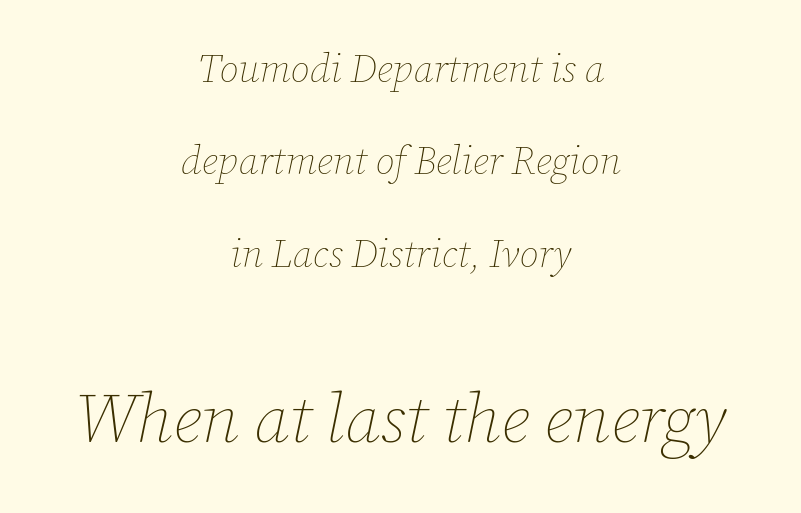
A centered setting, common on invitations and titles, is used for this passage. Varying glyph widths throughout — classic text-font behaviour. Whoever set this made the second block the dominant, larger element. The face used here is rendered with its standard letterfit. The face looks like a standard text weight, possibly lighter.
